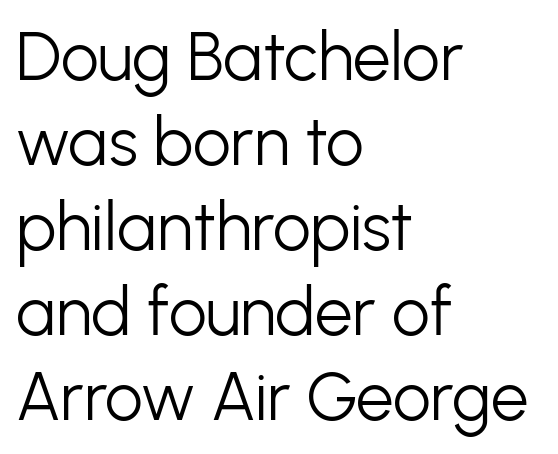
{"serif": "no", "italic": "no", "bold": "no", "weight": "light", "width": "normal", "stroke_contrast": "low", "x_height": "medium", "monospaced": "no", "underline": "no", "align": "left", "line_spacing": "normal", "line_spacing_ratio": 1.27, "letter_spacing": "normal", "letter_spacing_em": 0.0, "glyph_px": 67}
